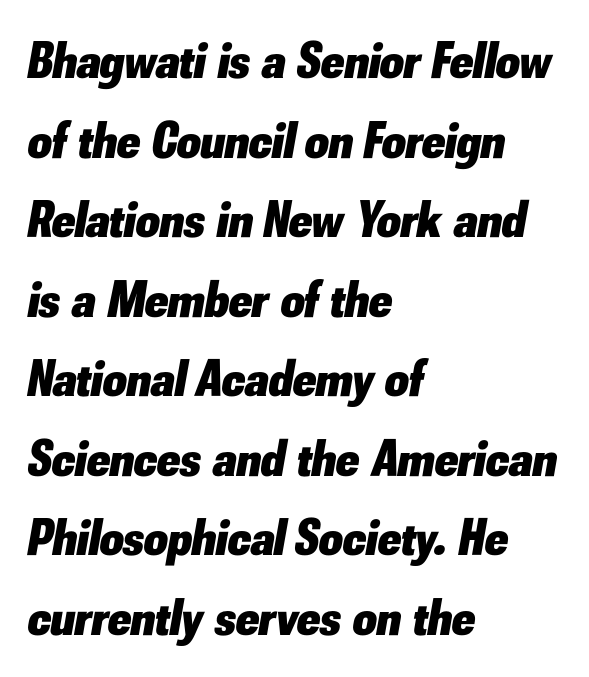
Visually the block forms a straight wall on the left and a jagged coastline on the right. A typesetter would mark this as italic. Tracking value appears to be zero — textbook default spacing. Successive baselines arrive at the customary interval. The sample has been set heavy, in full bold. Descenders are the only things crossing below the line.
